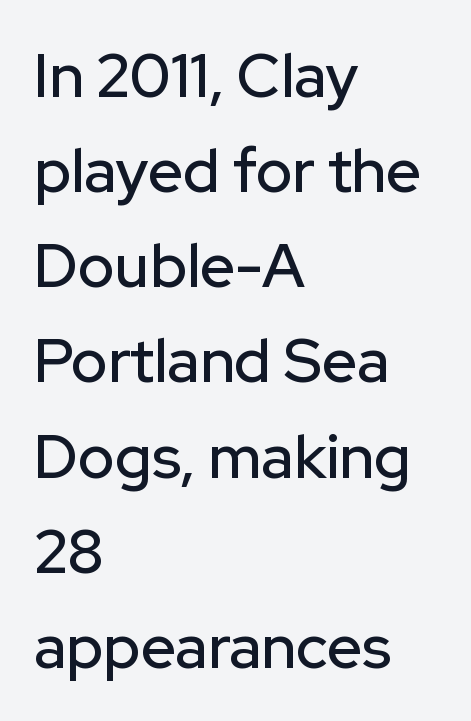
Q: Is the text italic (slanted)? A: No, it is upright.
Q: Is the typeface a serif or a sans-serif typeface? A: Sans-serif.
Q: Is the text underlined? A: No.
Q: How is the paragraph aligned? A: Left-aligned.
Q: Is the spacing between letters normal or unusually wide? A: Normal.
Q: Is the spacing between lines tight, normal or loose? A: Normal.
Q: Width (condensed, normal, or wide)? A: Normal.
Q: Stroke contrast? A: Low.
Q: x-height? A: Medium.
Q: Monospaced? A: No.
